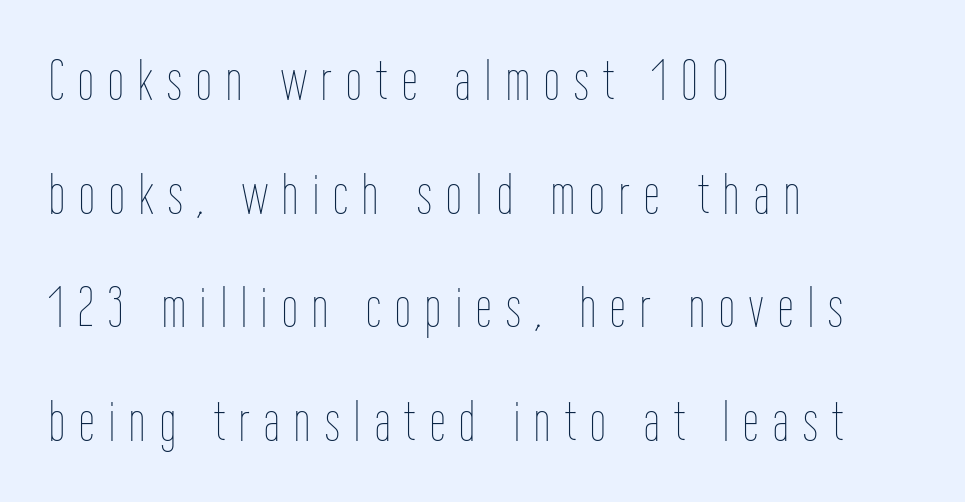
{"italic": "no", "bold": "no", "weight": "thin", "width": "condensed", "stroke_contrast": "low", "x_height": "medium", "monospaced": "no", "underline": "no", "align": "left", "line_spacing": "loose", "line_spacing_ratio": 2.03, "letter_spacing": "wide", "letter_spacing_em": 0.26, "glyph_px": 56}
